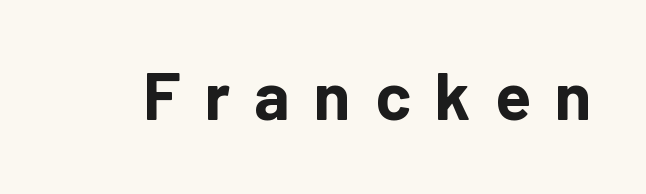
{"serif": "no", "italic": "no", "bold": "yes", "weight": "bold", "width": "normal", "stroke_contrast": "low", "x_height": "medium", "monospaced": "no", "underline": "no", "letter_spacing": "wide", "letter_spacing_em": 0.36, "glyph_px": 67}
